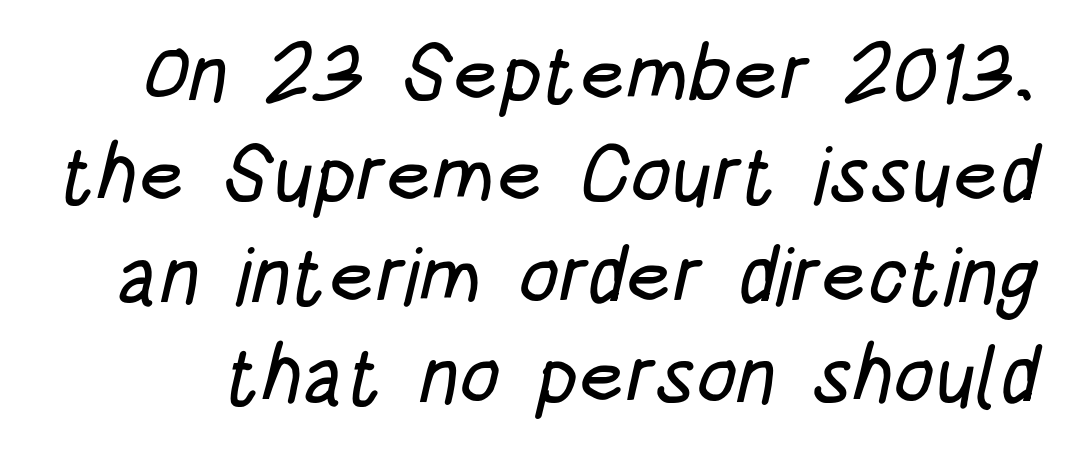
The image shows 80 px condensed sans-serif type; set normal line spacing (1.26x), normal letter spacing, not underlined; low stroke contrast and a large x-height.
